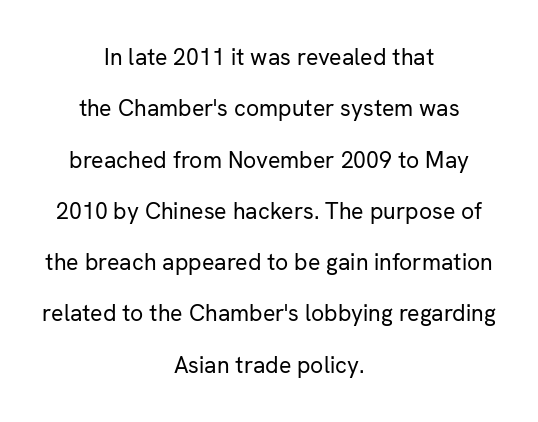
Horizontal alignment here is central, giving a formal, balanced look. Underline: absent. Tall strokes in this sample are plumb rather than angled. Between one letter and the next there's only the usual sliver of space.
